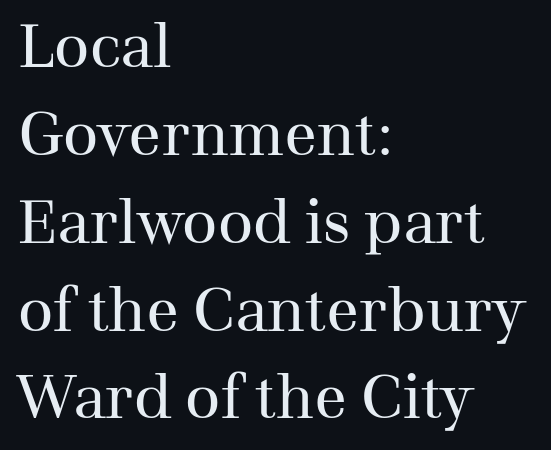
The strokes carry an ordinary text weight at most. The font's upright variant was chosen for this text. Observe the serifs anchoring each vertical stroke in this sample. Students, observe: this is what conventionally led text looks like. Any mark beneath the type? The region is blank.
